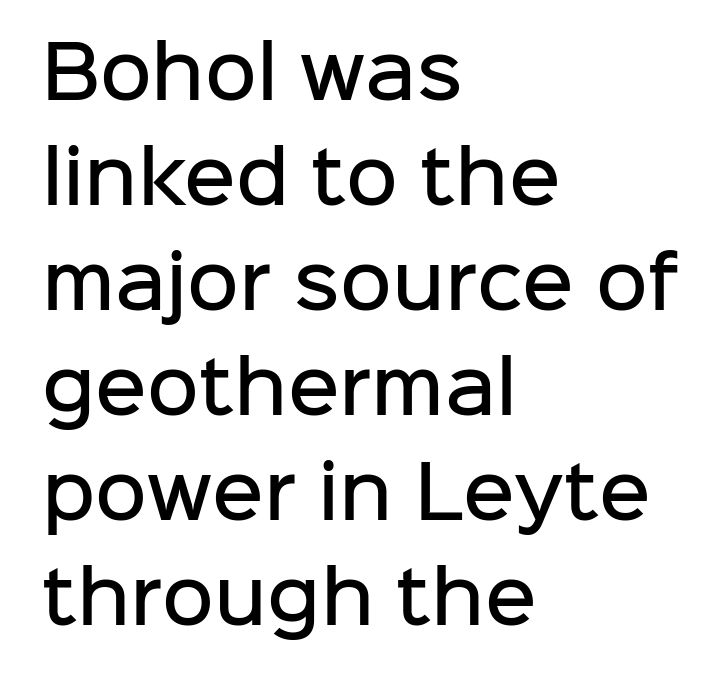
The image shows 71 px semibold sans-serif type, upright; set left-aligned, normal line spacing (1.48x), normal letter spacing, not underlined; low stroke contrast and a medium x-height.
